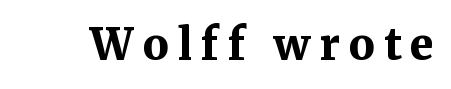
Q: Is the text bold? A: Yes.
Q: Is the text italic (slanted)? A: No, it is upright.
Q: Is the typeface a serif or a sans-serif typeface? A: Serif.
Q: Is the text underlined? A: No.
Q: Is the spacing between letters normal or unusually wide? A: Unusually wide.
Q: Width (condensed, normal, or wide)? A: Normal.
Q: Stroke contrast? A: Medium.
Q: x-height? A: Medium.
Q: Monospaced? A: No.
